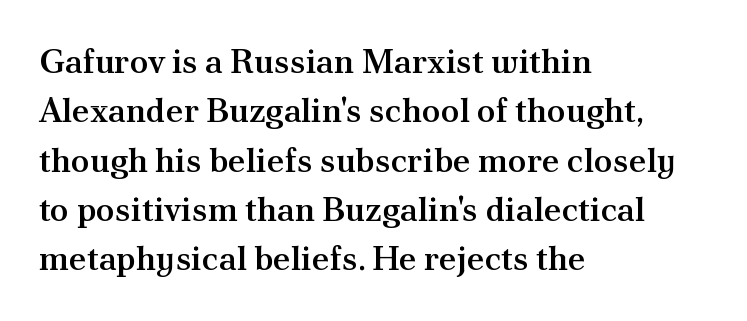
{"serif": "yes", "italic": "no", "bold": "semi", "weight": "semibold", "width": "normal", "stroke_contrast": "medium", "x_height": "small", "monospaced": "no", "underline": "no", "align": "left", "line_spacing": "normal", "line_spacing_ratio": 1.45, "letter_spacing": "normal", "letter_spacing_em": 0.0, "glyph_px": 34}
